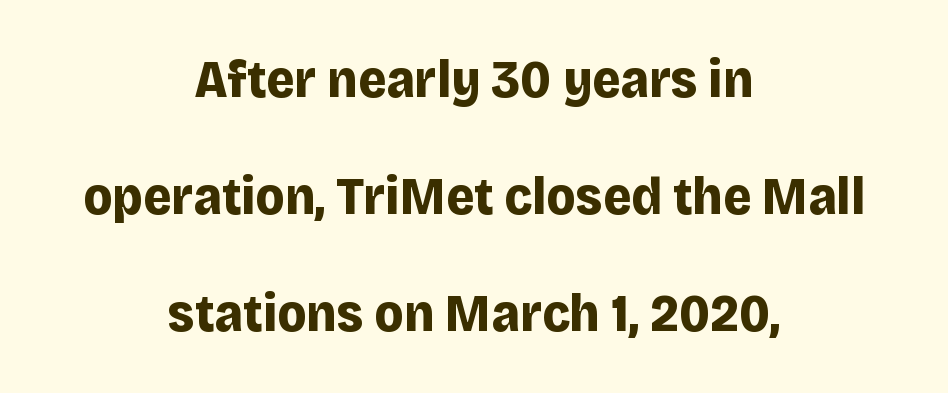
The image shows 54 px bold sans-serif type, upright; set centered, loose line spacing (2.17x), normal letter spacing, not underlined; low stroke contrast and a large x-height.
